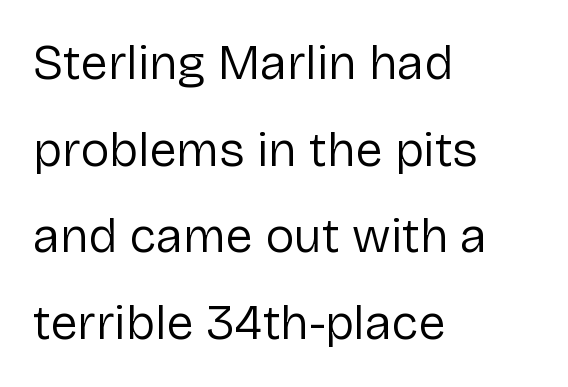
Q: Is the text bold? A: No.
Q: Is the text italic (slanted)? A: No, it is upright.
Q: Is the typeface a serif or a sans-serif typeface? A: Sans-serif.
Q: Is the text underlined? A: No.
Q: How is the paragraph aligned? A: Left-aligned.
Q: Is the spacing between letters normal or unusually wide? A: Normal.
Q: Width (condensed, normal, or wide)? A: Normal.
Q: Stroke contrast? A: Low.
Q: x-height? A: Medium.
Q: Monospaced? A: No.
